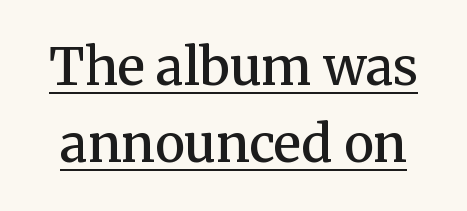
{"serif": "yes", "italic": "no", "bold": "semi", "weight": "semibold", "width": "normal", "stroke_contrast": "medium", "x_height": "medium", "monospaced": "no", "underline": "yes", "line_spacing": "normal", "line_spacing_ratio": 1.51, "letter_spacing": "normal", "letter_spacing_em": 0.0, "glyph_px": 51}
